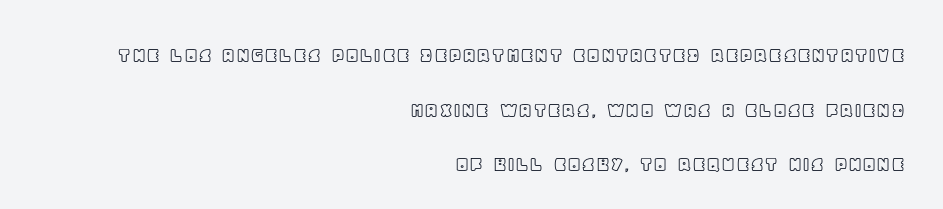
Q: Is the text italic (slanted)? A: No, it is upright.
Q: Is the text underlined? A: No.
Q: How is the paragraph aligned? A: Right-aligned.
Q: Is the spacing between letters normal or unusually wide? A: Normal.
Q: Is the spacing between lines tight, normal or loose? A: Loose.
